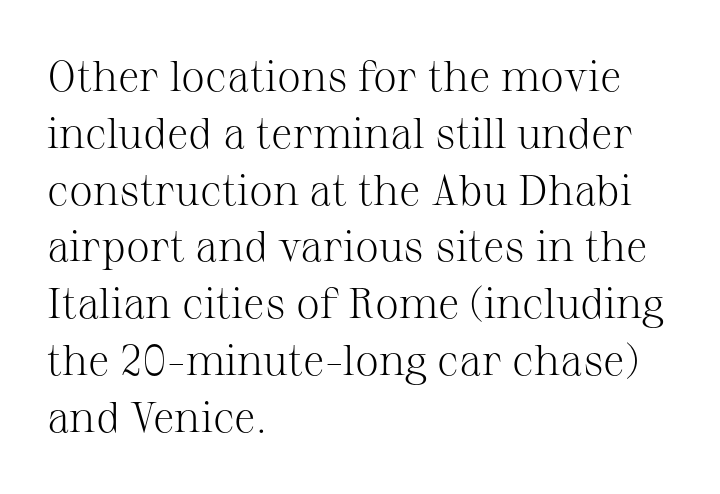
Looks like regular typesetting: each glyph gets only the width it needs. There is no visible air inserted between adjacent glyphs. In terms of leading, this rendering sits right in the middle. In terms of posture, this sample is upright. The ragged edge is on the right, which tells us the setting is flush left.
